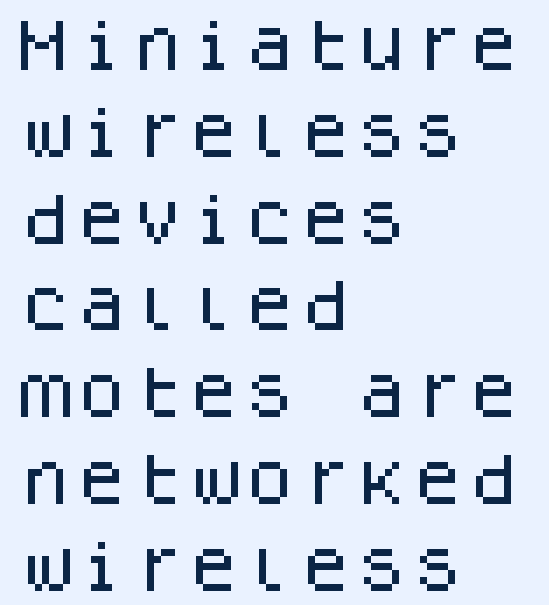
The paragraph has a hard left edge and a soft right edge. Each row of text sits above clean, open space. Upright lettering throughout. A typesetter would call this monospace, since all characters share one set width.
